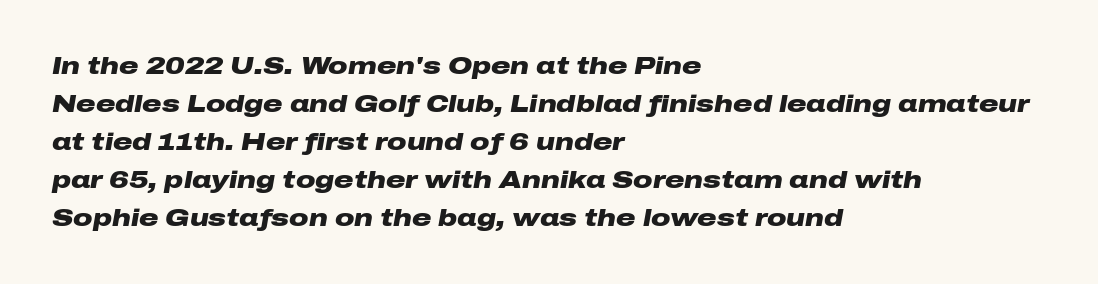
Does the weight exceed regular? Yes, all the way to bold. A typesetter would call this leading conventional body-copy spacing. This sample is left-justified, so line endings fall wherever the words run out. The line texture is even and compact thanks to regular tracking.
